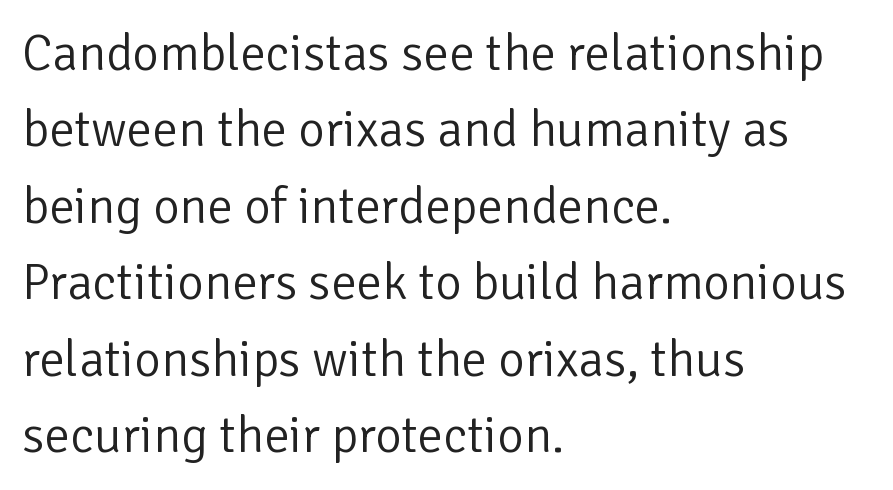
The strokes carry an ordinary text weight at most. A roman cut, with each character standing at attention. Rule under the text: the space is simply empty. Each letter keeps its own natural width here, so spacing adapts to shape.
